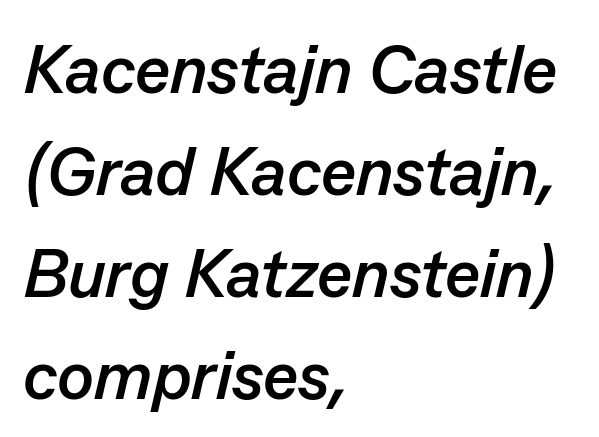
Q: Is the text bold? A: Yes.
Q: Is the text italic (slanted)? A: Yes, it leans right by about 13 degrees.
Q: Is the text underlined? A: No.
Q: How is the paragraph aligned? A: Left-aligned.
Q: Is the spacing between letters normal or unusually wide? A: Normal.
Q: Is the spacing between lines tight, normal or loose? A: Normal.
Q: Width (condensed, normal, or wide)? A: Normal.
Q: Stroke contrast? A: Low.
Q: x-height? A: Medium.
Q: Monospaced? A: No.
